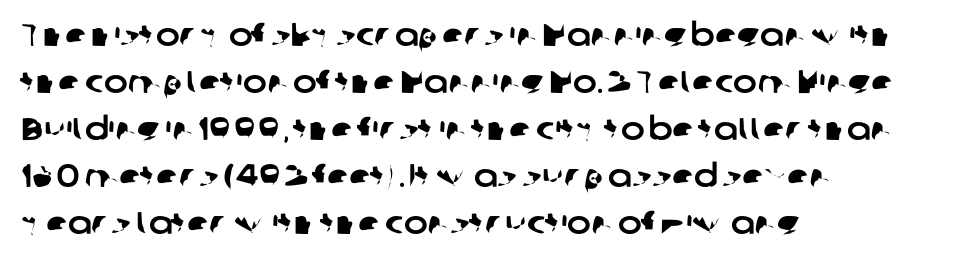
Q: Is the typeface a serif or a sans-serif typeface? A: Sans-serif.
Q: Is the text underlined? A: No.
Q: How is the paragraph aligned? A: Left-aligned.
Q: Is the spacing between letters normal or unusually wide? A: Normal.
Q: Is the spacing between lines tight, normal or loose? A: Normal.
Q: Width (condensed, normal, or wide)? A: Normal.
Q: Stroke contrast? A: Low.
Q: x-height? A: Medium.
Q: Monospaced? A: No.
